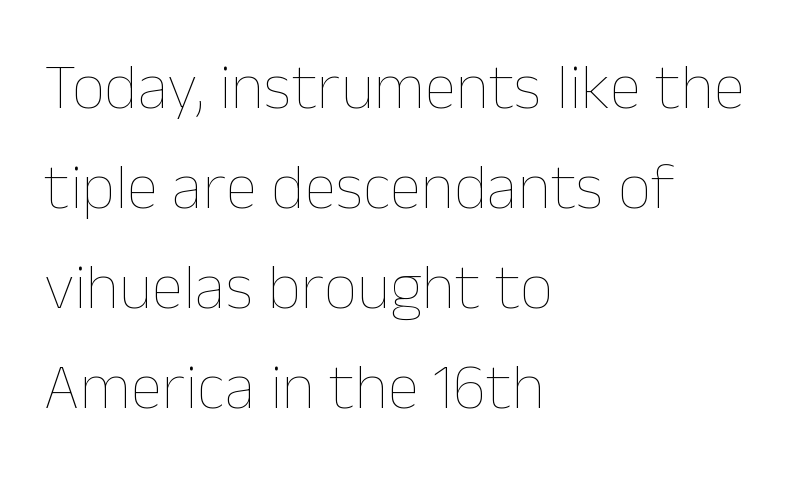
{"italic": "no", "bold": "no", "weight": "thin", "width": "normal", "stroke_contrast": "low", "x_height": "medium", "monospaced": "no", "underline": "no", "align": "left", "line_spacing": "normal", "line_spacing_ratio": 1.54, "letter_spacing": "normal", "letter_spacing_em": 0.0, "glyph_px": 65}
